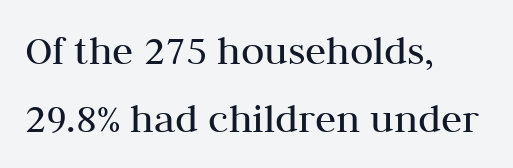
{"serif": "yes", "italic": "no", "bold": "no", "weight": "regular", "width": "normal", "stroke_contrast": "medium", "x_height": "medium", "monospaced": "no", "underline": "no", "align": "left", "line_spacing": "normal", "line_spacing_ratio": 1.58, "letter_spacing": "normal", "letter_spacing_em": 0.0, "glyph_px": 43}
